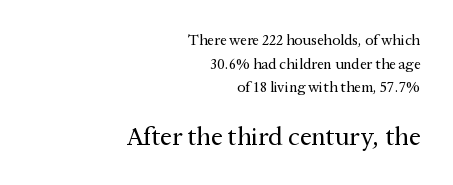
It's the straight-up-and-down kind of type. Weight: not bold — regular or lighter. This rendering uses right alignment, leaving the left contour irregular. Scale increases going downward across the two blocks. How are the letters spaced? Ordinarily, with no added tracking.
